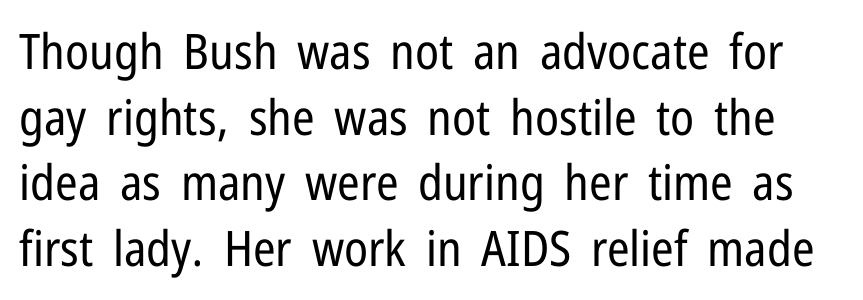
Q: Is the text bold? A: No.
Q: Is the text italic (slanted)? A: No, it is upright.
Q: Is the typeface a serif or a sans-serif typeface? A: Sans-serif.
Q: Is the text underlined? A: No.
Q: Is the spacing between letters normal or unusually wide? A: Normal.
Q: Is the spacing between lines tight, normal or loose? A: Normal.
Q: Width (condensed, normal, or wide)? A: Condensed.
Q: Stroke contrast? A: Low.
Q: x-height? A: Medium.
Q: Monospaced? A: No.
